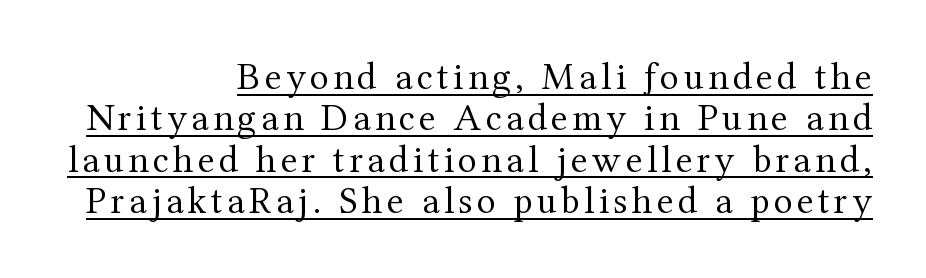
Q: Is the text bold? A: No.
Q: Is the text italic (slanted)? A: No, it is upright.
Q: Is the typeface a serif or a sans-serif typeface? A: Serif.
Q: Is the text underlined? A: Yes.
Q: How is the paragraph aligned? A: Right-aligned.
Q: Is the spacing between lines tight, normal or loose? A: Tight.
Q: Width (condensed, normal, or wide)? A: Normal.
Q: Stroke contrast? A: Medium.
Q: x-height? A: Medium.
Q: Monospaced? A: No.
